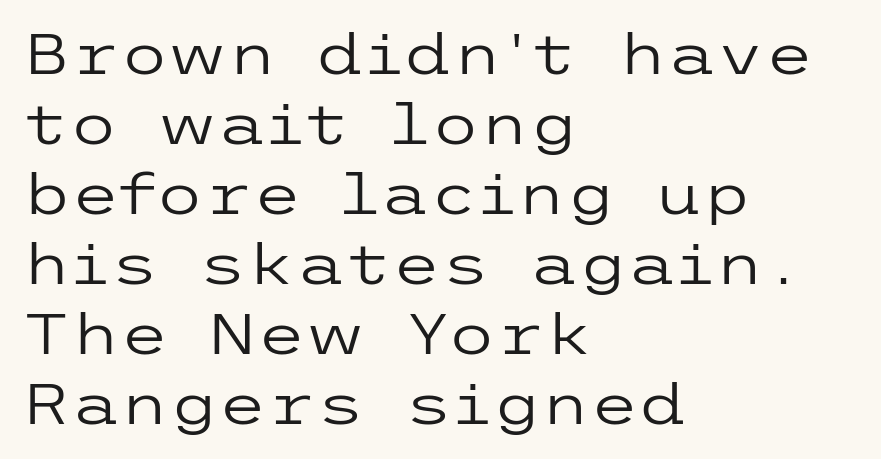
Q: Is the text bold? A: No.
Q: Is the text italic (slanted)? A: No, it is upright.
Q: Is the typeface a serif or a sans-serif typeface? A: Sans-serif.
Q: Is the text underlined? A: No.
Q: How is the paragraph aligned? A: Left-aligned.
Q: Is the spacing between letters normal or unusually wide? A: Normal.
Q: Is the spacing between lines tight, normal or loose? A: Normal.
Q: Width (condensed, normal, or wide)? A: Wide.
Q: Stroke contrast? A: Low.
Q: x-height? A: Medium.
